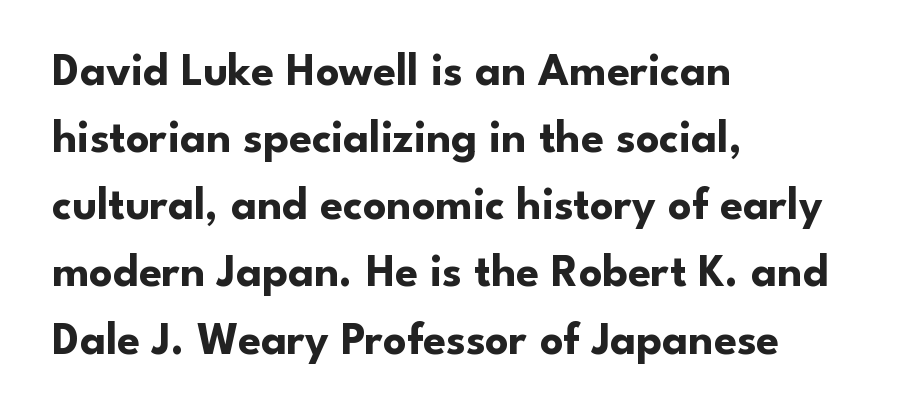
These lines are composed in type without serifs. Nobody drew a line under any word here. Do the characters align in a grid? No, the font is proportional. The rag falls on the right side of this text block. How heavy is the stroke? Heavy — this is a bold.
